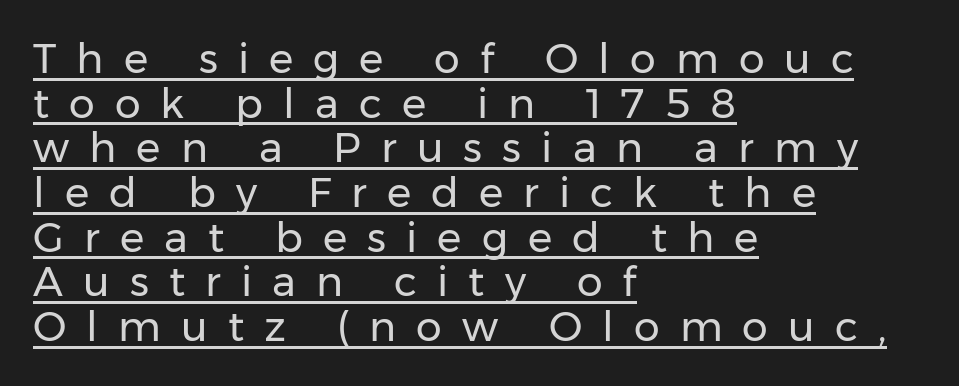
Q: Is the text bold? A: No.
Q: Is the text italic (slanted)? A: No, it is upright.
Q: Is the typeface a serif or a sans-serif typeface? A: Sans-serif.
Q: Is the text underlined? A: Yes.
Q: How is the paragraph aligned? A: Left-aligned.
Q: Is the spacing between letters normal or unusually wide? A: Unusually wide.
Q: Is the spacing between lines tight, normal or loose? A: Tight.
Q: Width (condensed, normal, or wide)? A: Normal.
Q: Stroke contrast? A: Low.
Q: x-height? A: Medium.
Q: Monospaced? A: No.
